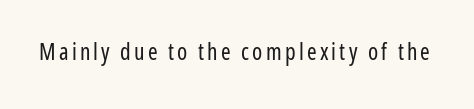
Q: Is the text bold? A: No.
Q: Is the text italic (slanted)? A: No, it is upright.
Q: Is the text underlined? A: No.
